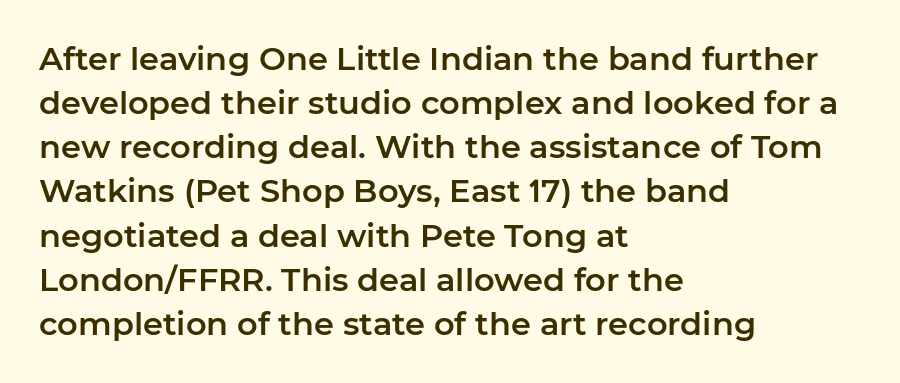
Short and long lines alike share a common starting point at left. Characters remain perfectly vertical along every line. Serifs: no, the terminals of the letterforms are clean. You could not count columns in this text — the font is proportionally spaced.
